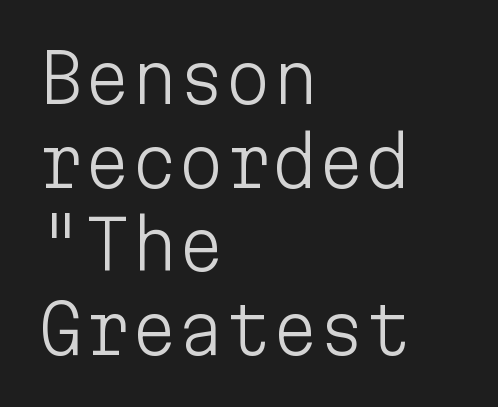
The image shows 67 px light sans-serif type, upright, monospaced; set left-aligned, normal line spacing (1.25x), normal letter spacing, not underlined; low stroke contrast and a medium x-height.
